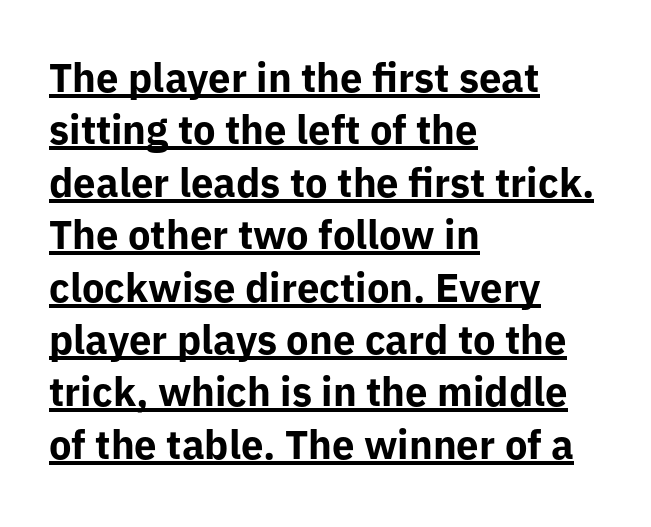
{"serif": "no", "italic": "no", "bold": "yes", "weight": "bold", "width": "normal", "stroke_contrast": "low", "x_height": "medium", "monospaced": "no", "underline": "yes", "align": "left", "line_spacing": "normal", "line_spacing_ratio": 1.31, "letter_spacing": "normal", "letter_spacing_em": 0.0, "glyph_px": 40}
